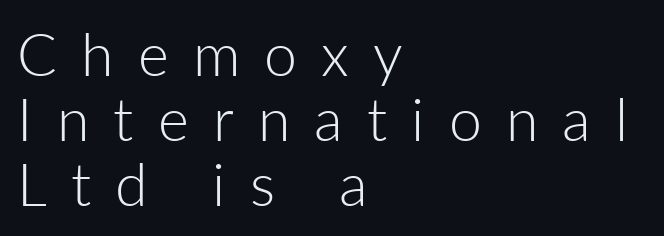
{"serif": "no", "italic": "no", "bold": "no", "weight": "light", "width": "normal", "stroke_contrast": "low", "x_height": "medium", "monospaced": "no", "underline": "no", "align": "left", "line_spacing": "tight", "line_spacing_ratio": 1.1, "letter_spacing": "wide", "letter_spacing_em": 0.41, "glyph_px": 59}
